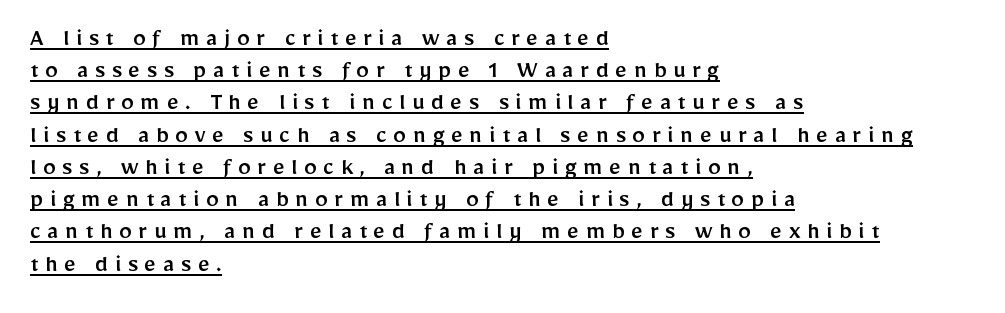
Q: Is the text italic (slanted)? A: No, it is upright.
Q: Is the text underlined? A: Yes.
Q: How is the paragraph aligned? A: Left-aligned.
Q: Is the spacing between letters normal or unusually wide? A: Unusually wide.
